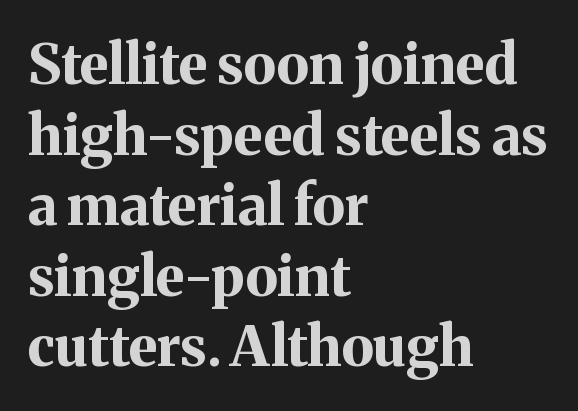
The paragraph has a hard left edge and a soft right edge. Horizontal bands of white between lines are of average thickness. The specimen omits any rule beneath the text block's lines. The letters carry serifs — small finishing strokes at the ends of their stems.
